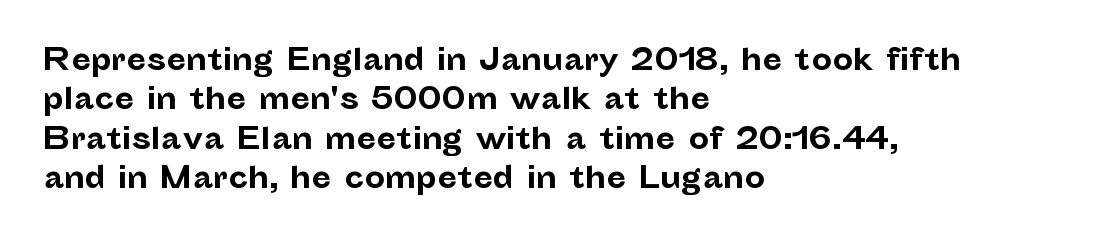
{"serif": "no", "italic": "no", "bold": "yes", "weight": "bold", "width": "normal", "stroke_contrast": "low", "x_height": "medium", "monospaced": "no", "underline": "no", "align": "left", "line_spacing": "normal", "line_spacing_ratio": 1.36, "letter_spacing": "normal", "letter_spacing_em": 0.0, "glyph_px": 29}
